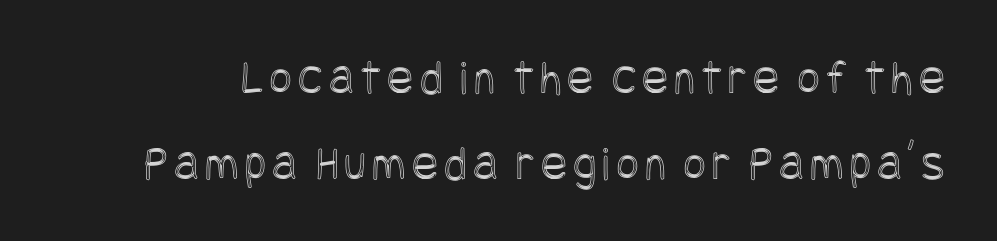
Anything drawn beneath the words? Only blank space. The lettering stays uniformly vertical, giving the passage a roman look.
